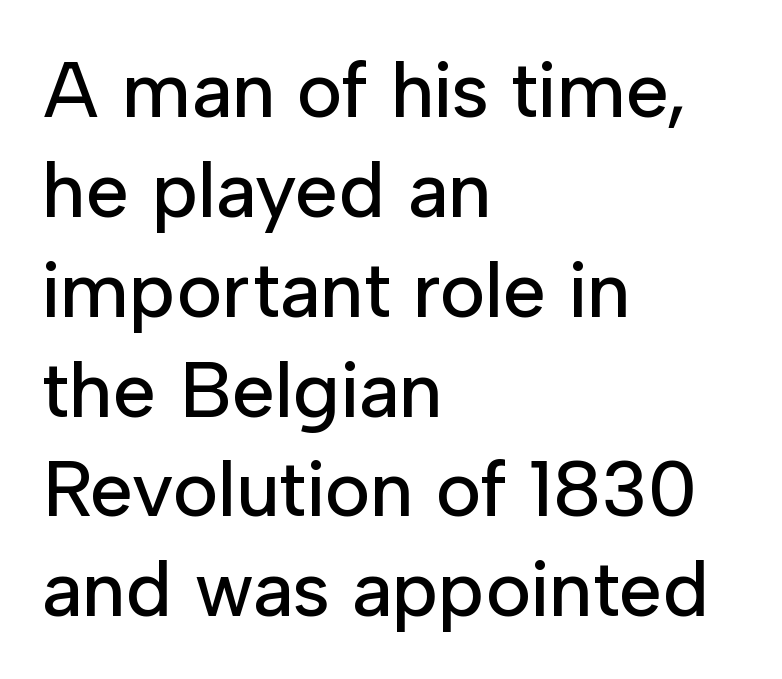
{"serif": "no", "italic": "no", "width": "normal", "stroke_contrast": "low", "x_height": "medium", "monospaced": "no", "underline": "no", "align": "left", "line_spacing": "normal", "line_spacing_ratio": 1.28, "letter_spacing": "normal", "letter_spacing_em": 0.0, "glyph_px": 78}
